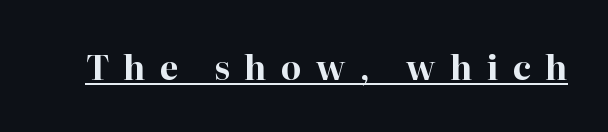
The image shows 33 px bold serif type, upright; set unusually wide letter spacing (+0.44 em), underlined; high stroke contrast and a medium x-height.
